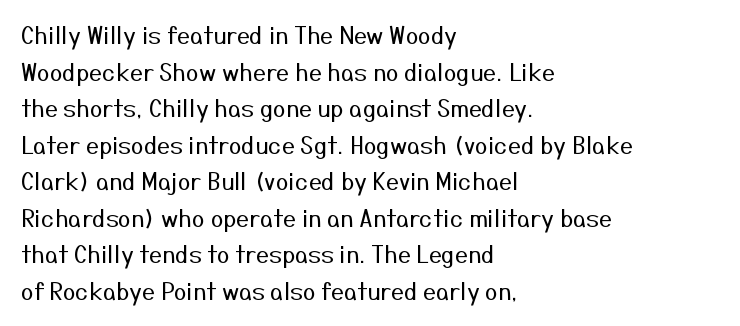
Notice how descenders clear the ascenders below comfortably — that's standard leading. Heft: none added — not bold. Posture: upright roman. The tracking reads as untouched default to a designer's eye. If you drew a ruler down the left edge, every line would touch it.
